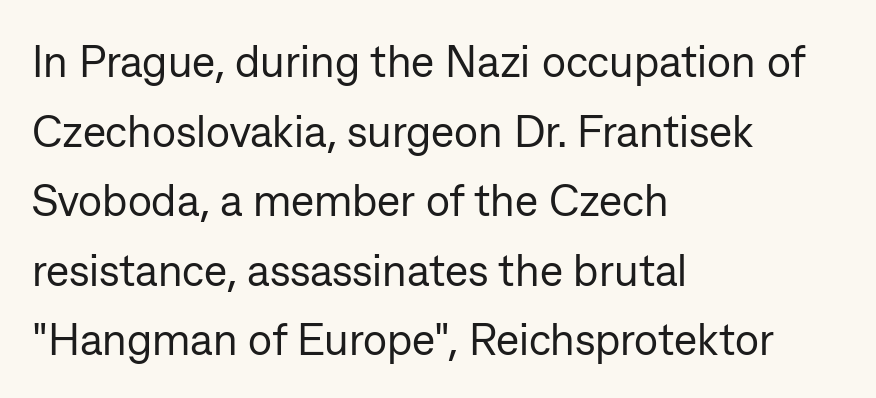
{"serif": "no", "italic": "no", "bold": "no", "weight": "regular", "width": "normal", "stroke_contrast": "low", "x_height": "medium", "monospaced": "no", "underline": "no", "align": "left", "line_spacing": "normal", "line_spacing_ratio": 1.58, "letter_spacing": "normal", "letter_spacing_em": 0.0, "glyph_px": 44}
